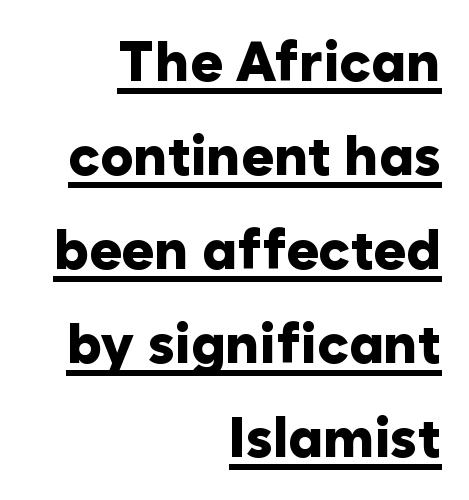
{"serif": "no", "italic": "no", "bold": "yes", "weight": "heavy", "width": "normal", "stroke_contrast": "low", "x_height": "medium", "monospaced": "no", "underline": "yes", "align": "right", "line_spacing_ratio": 1.71, "letter_spacing": "normal", "letter_spacing_em": 0.0, "glyph_px": 55}
